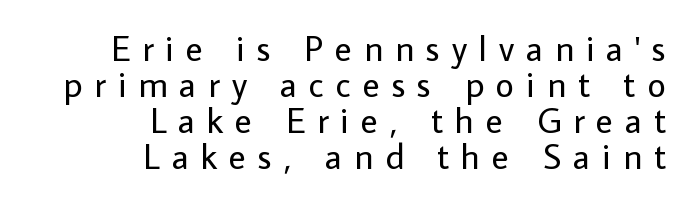
Q: Is the text bold? A: No.
Q: Is the text italic (slanted)? A: No, it is upright.
Q: Is the typeface a serif or a sans-serif typeface? A: Sans-serif.
Q: Is the text underlined? A: No.
Q: How is the paragraph aligned? A: Right-aligned.
Q: Is the spacing between letters normal or unusually wide? A: Unusually wide.
Q: Is the spacing between lines tight, normal or loose? A: Tight.
Q: Width (condensed, normal, or wide)? A: Normal.
Q: Stroke contrast? A: Low.
Q: x-height? A: Medium.
Q: Monospaced? A: No.
